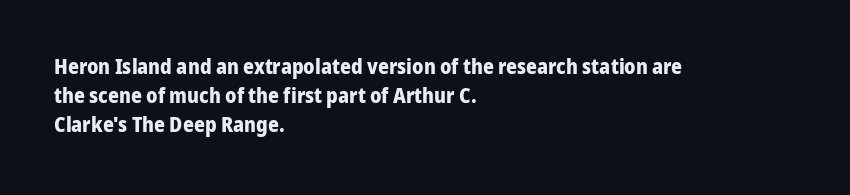
Leftover space on each line is placed entirely after the last word. The baseline area is clear. Tracking value appears to be zero — textbook default spacing. Is the type bold? Yes — the strokes are clearly thick and heavy.
